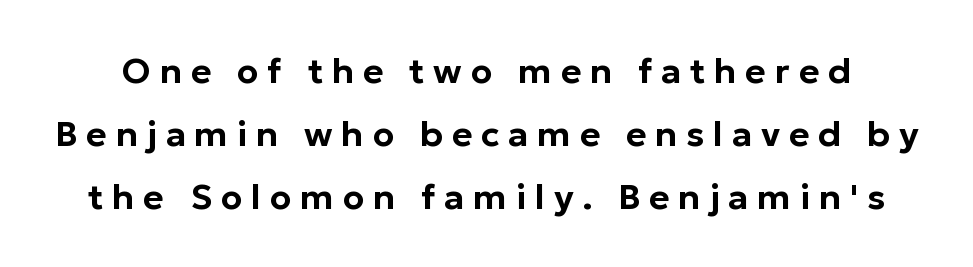
Q: Is the text italic (slanted)? A: No, it is upright.
Q: Is the typeface a serif or a sans-serif typeface? A: Sans-serif.
Q: Is the text underlined? A: No.
Q: Is the spacing between letters normal or unusually wide? A: Unusually wide.
Q: Width (condensed, normal, or wide)? A: Normal.
Q: Stroke contrast? A: Low.
Q: x-height? A: Medium.
Q: Monospaced? A: No.
